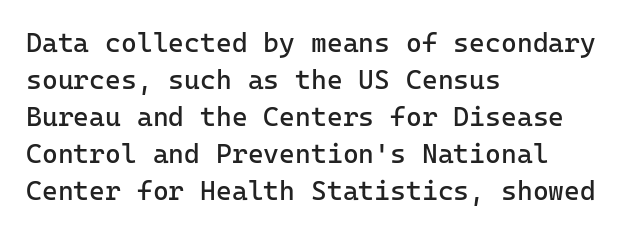
Reading down the block, your eye returns to a fixed left position each line. Tall strokes in this sample are plumb rather than angled. The rendering uses a moderate line-height, typical for paragraphs. This is not heavy type; no bold has been used. Any mark beneath the type? The region is blank. Each word holds together tightly as a unit, with standard inter-letter gaps.
